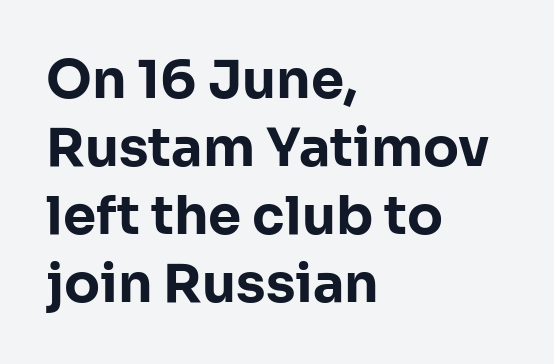
The image shows 53 px bold sans-serif type, upright; set left-aligned, normal line spacing (1.28x), normal letter spacing, not underlined; low stroke contrast and a medium x-height.
